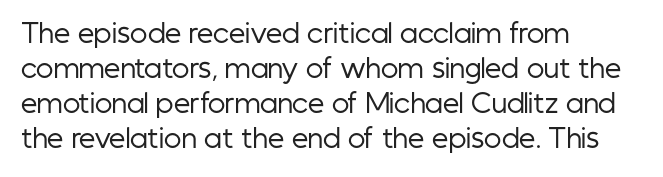
The image shows 26 px text type, upright; set left-aligned, normal line spacing (1.35x), normal letter spacing, not underlined.
